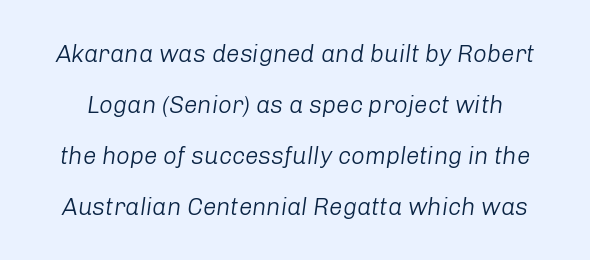
{"italic": "yes", "lean": "right", "slant_degrees": 8, "bold": "no", "underline": "no", "line_spacing": "loose", "line_spacing_ratio": 2.12, "letter_spacing": "normal", "letter_spacing_em": 0.0, "glyph_px": 24}
